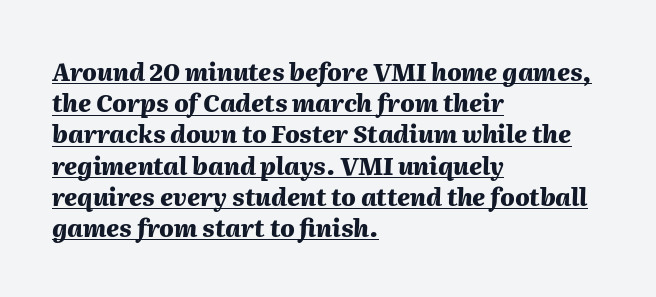
Check the space under the baseline: a stroke is drawn there. The typesetter chose a ragged-right arrangement here. Emphasis by weight is at full strength: bold. The lines sit at an ordinary, default distance from one another.
